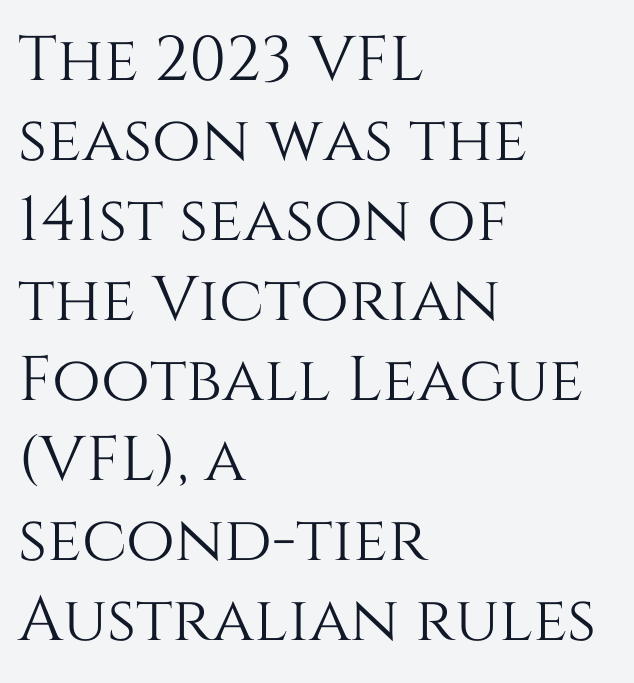
The image shows 63 px text type, upright; set left-aligned, normal line spacing (1.27x), normal letter spacing, not underlined; medium stroke contrast and a large x-height.
